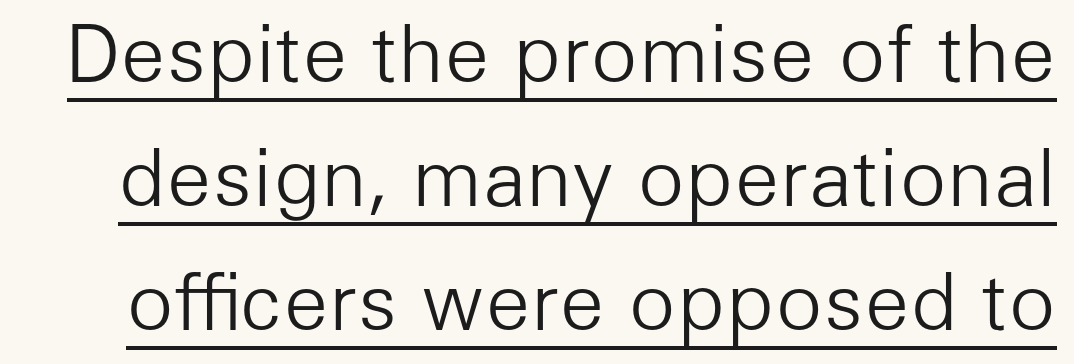
Beneath each row of characters lies a ruled line. Italic? Not at all — the glyphs are vertical. Nope, no serifs anywhere on these letters. These lines keep a tight, regular rhythm from letter to letter. Honestly, the row spacing looks completely unremarkable. The typesetting does not lean heavy: it is not bold.
